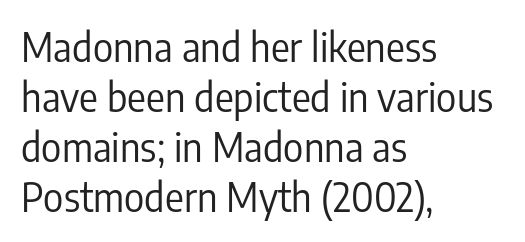
One-word summary of the alignment: left. Summary of vertical rhythm: regular, with standard interline spacing. Each word holds together tightly as a unit, with standard inter-letter gaps. Regarding serifs, this sample does without them. Check under the words: just untouched page.
